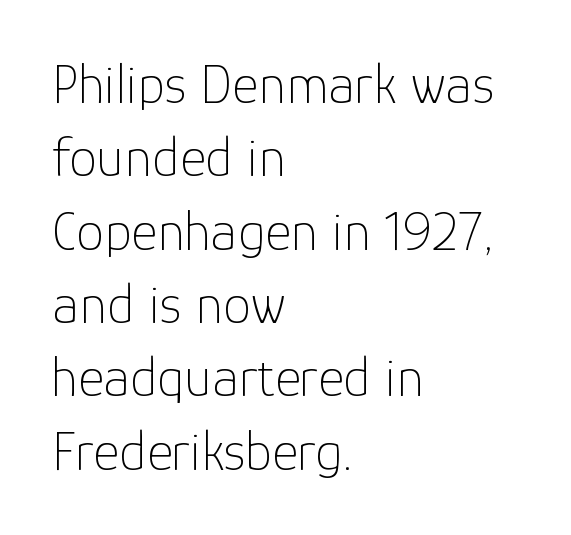
{"serif": "no", "italic": "no", "bold": "no", "weight": "thin", "width": "normal", "stroke_contrast": "low", "x_height": "medium", "monospaced": "no", "underline": "no", "align": "left", "line_spacing": "normal", "line_spacing_ratio": 1.31, "letter_spacing": "normal", "letter_spacing_em": 0.0, "glyph_px": 56}
